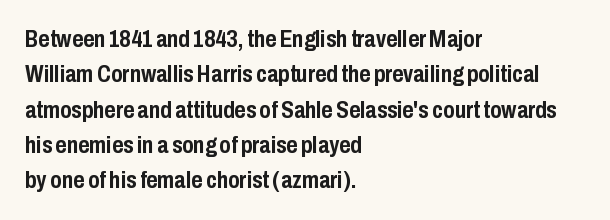
The baseline area is clear. Rendered with straight, roman letterforms. The face used here has the dense, thick strokes of a bold. One-word summary of the alignment: left.
